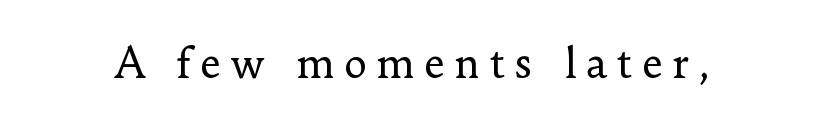
Q: Is the text bold? A: No.
Q: Is the text italic (slanted)? A: No, it is upright.
Q: Is the typeface a serif or a sans-serif typeface? A: Serif.
Q: Is the text underlined? A: No.
Q: Is the spacing between letters normal or unusually wide? A: Unusually wide.
Q: Width (condensed, normal, or wide)? A: Normal.
Q: Stroke contrast? A: Low.
Q: x-height? A: Small.
Q: Monospaced? A: No.
